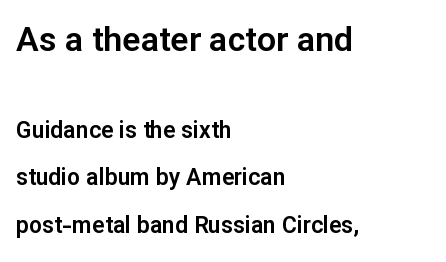
The image shows 34 px sans-serif type, upright; set left-aligned, loose line spacing (2.07x), normal letter spacing, not underlined; the first (top) block is 1.48x larger; low stroke contrast and a medium x-height.
